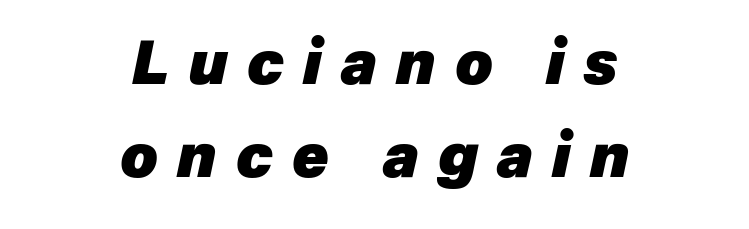
The image shows 59 px heavy type, italic (leaning right); set centered, normal line spacing (1.57x), unusually wide letter spacing (+0.33 em), not underlined; low stroke contrast and a medium x-height.
